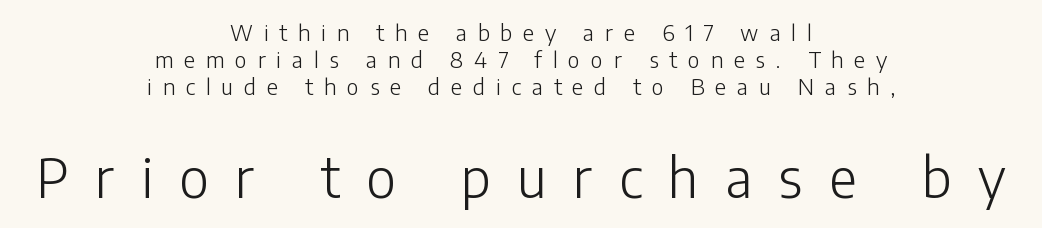
Q: Is the text bold? A: No.
Q: Is the text italic (slanted)? A: No, it is upright.
Q: Is the typeface a serif or a sans-serif typeface? A: Sans-serif.
Q: Is the text underlined? A: No.
Q: How is the paragraph aligned? A: Centered.
Q: Is the spacing between letters normal or unusually wide? A: Unusually wide.
Q: Which block of text is set in a larger size, the first (top) or the second (bottom)? A: The second (bottom) one.
Q: Width (condensed, normal, or wide)? A: Normal.
Q: Stroke contrast? A: Low.
Q: x-height? A: Medium.
Q: Monospaced? A: No.
